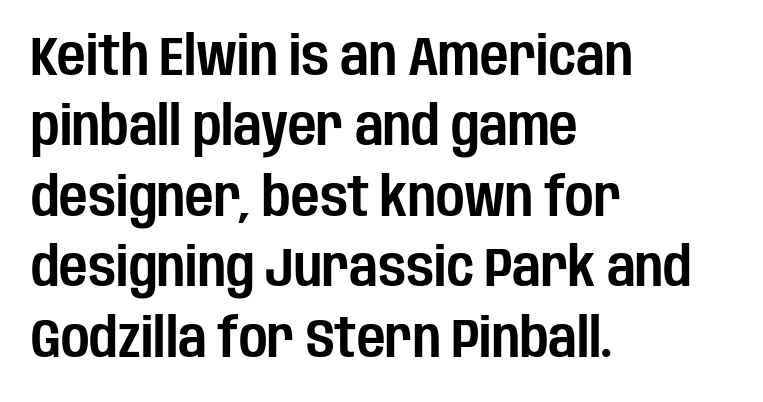
The image shows 55 px condensed sans-serif type, upright; set left-aligned, normal line spacing (1.28x), normal letter spacing, not underlined; low stroke contrast and a large x-height.
